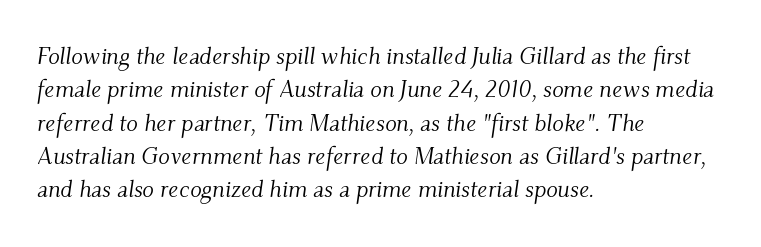
The image shows 24 px text type, italic (leaning right); set left-aligned, normal line spacing (1.39x), normal letter spacing, not underlined.
